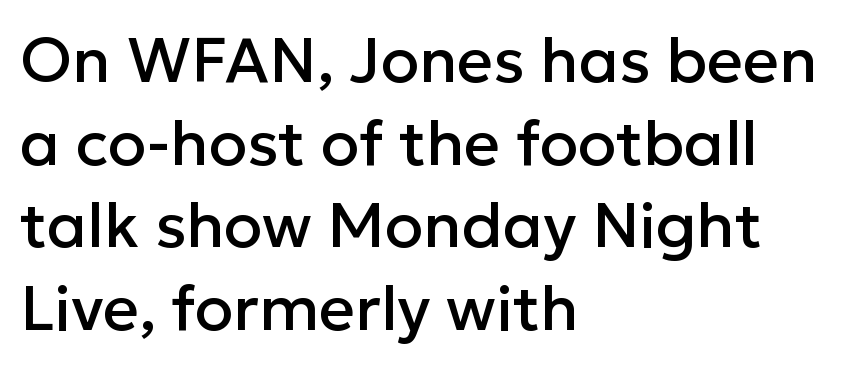
The image shows 63 px sans-serif type, upright; set left-aligned, normal line spacing (1.31x), normal letter spacing, not underlined; low stroke contrast and a medium x-height.
